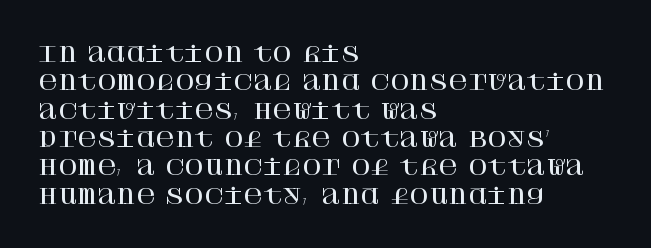
{"italic": "no", "underline": "no", "align": "left", "line_spacing": "normal", "line_spacing_ratio": 1.35, "letter_spacing": "normal", "letter_spacing_em": 0.0, "glyph_px": 21}
